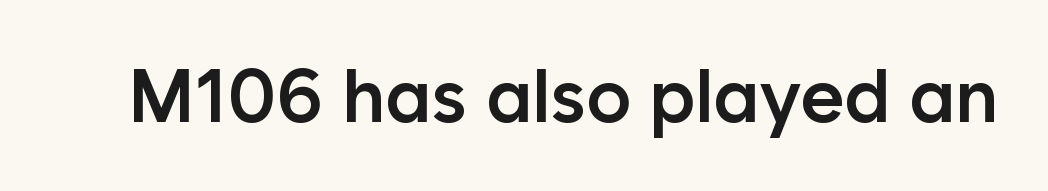
Q: Is the text bold? A: Semi-bold.
Q: Is the text italic (slanted)? A: No, it is upright.
Q: Is the typeface a serif or a sans-serif typeface? A: Sans-serif.
Q: Is the text underlined? A: No.
Q: Is the spacing between letters normal or unusually wide? A: Normal.
Q: Width (condensed, normal, or wide)? A: Normal.
Q: Stroke contrast? A: Low.
Q: x-height? A: Medium.
Q: Monospaced? A: No.
